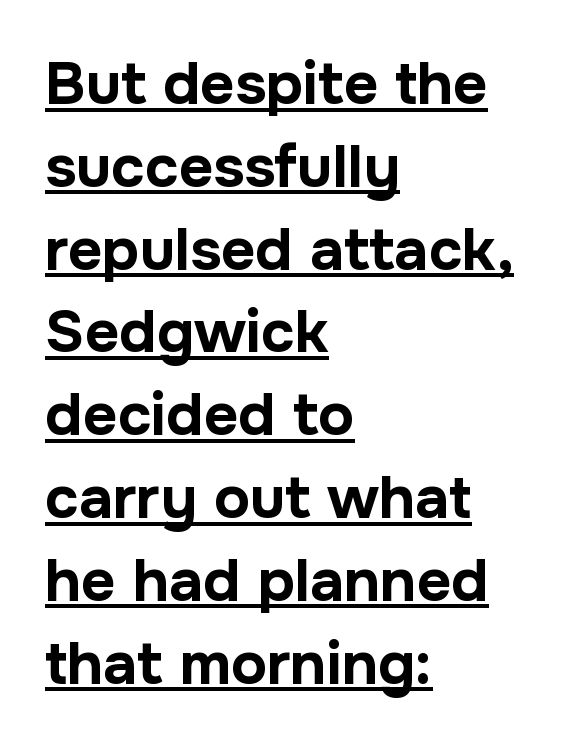
The axis of the letterforms is exactly vertical. No feet cap the strokes, marking this as sans-serif type. How are the letters spaced? Ordinarily, with no added tracking. Summary of weight: heavy, a full bold.
